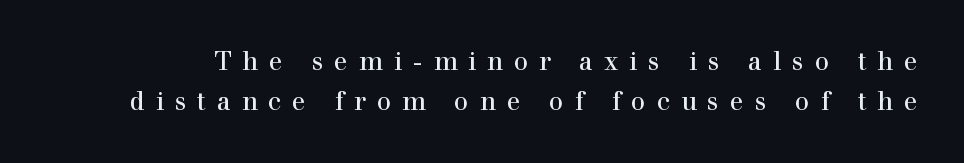
{"italic": "no", "underline": "no", "line_spacing": "normal", "line_spacing_ratio": 1.59, "letter_spacing": "wide", "letter_spacing_em": 0.44, "glyph_px": 25}
